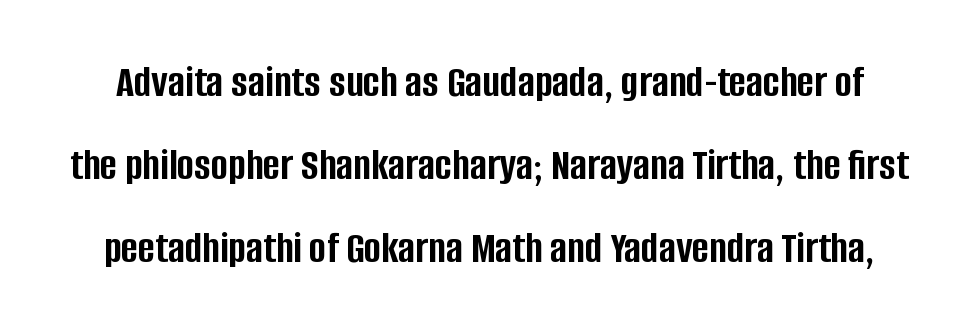
{"serif": "no", "italic": "no", "bold": "yes", "weight": "semibold", "width": "condensed", "stroke_contrast": "low", "x_height": "large", "monospaced": "no", "underline": "no", "line_spacing_ratio": 1.8, "letter_spacing": "normal", "letter_spacing_em": 0.0, "glyph_px": 46}
